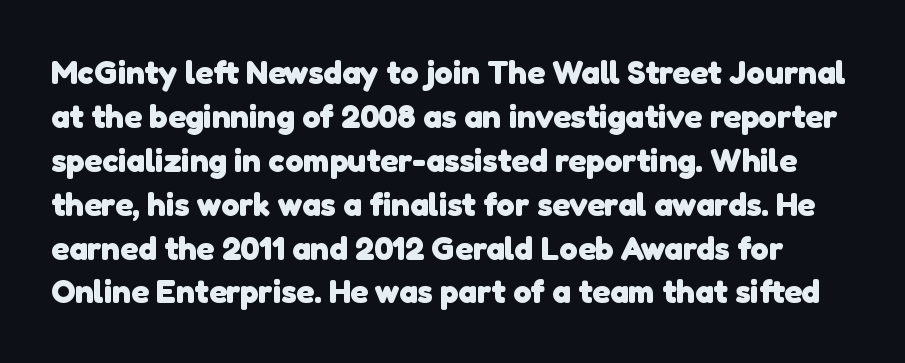
{"serif": "no", "bold": "yes", "weight": "heavy", "width": "normal", "stroke_contrast": "low", "x_height": "medium", "monospaced": "no", "underline": "no", "line_spacing": "normal", "line_spacing_ratio": 1.33, "letter_spacing": "normal", "letter_spacing_em": 0.0, "glyph_px": 33}
